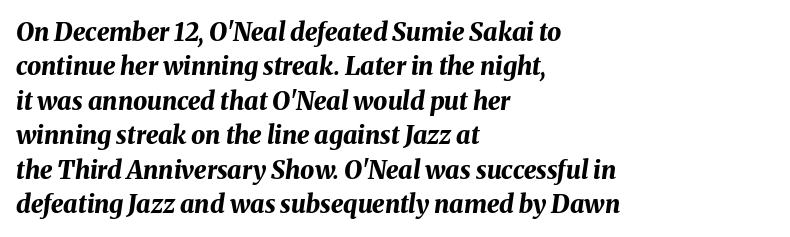
Q: Is the text bold? A: Yes.
Q: Is the text italic (slanted)? A: Yes, it leans right by about 8 degrees.
Q: Is the text underlined? A: No.
Q: How is the paragraph aligned? A: Left-aligned.
Q: Is the spacing between letters normal or unusually wide? A: Normal.
Q: Is the spacing between lines tight, normal or loose? A: Normal.
